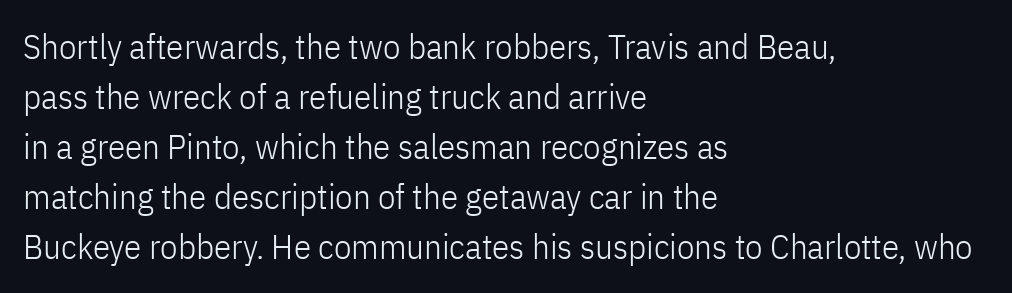
Q: Is the text bold? A: No.
Q: Is the text italic (slanted)? A: No, it is upright.
Q: Is the typeface a serif or a sans-serif typeface? A: Sans-serif.
Q: Is the text underlined? A: No.
Q: How is the paragraph aligned? A: Left-aligned.
Q: Is the spacing between letters normal or unusually wide? A: Normal.
Q: Is the spacing between lines tight, normal or loose? A: Normal.
Q: Width (condensed, normal, or wide)? A: Condensed.
Q: Stroke contrast? A: Low.
Q: x-height? A: Medium.
Q: Monospaced? A: No.
